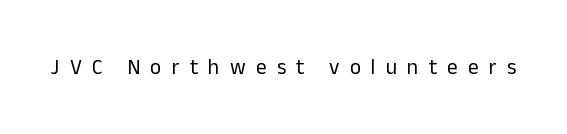
{"italic": "no", "bold": "no", "underline": "no", "letter_spacing": "wide", "letter_spacing_em": 0.49, "glyph_px": 21}
